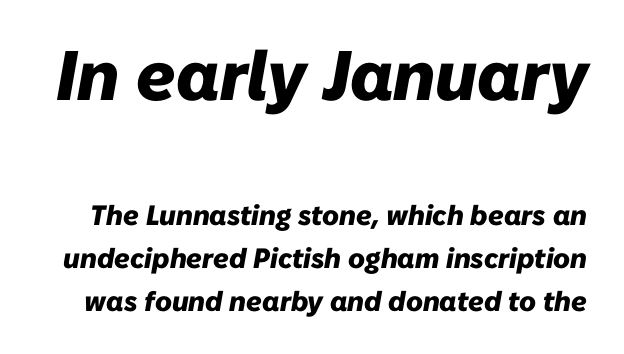
{"italic": "yes", "lean": "right", "slant_degrees": 10, "bold": "yes", "weight": "heavy", "width": "normal", "stroke_contrast": "low", "x_height": "medium", "monospaced": "no", "underline": "no", "line_spacing": "normal", "line_spacing_ratio": 1.52, "letter_spacing": "normal", "letter_spacing_em": 0.0, "larger_block": "first", "size_ratio": 2.5, "glyph_px": 70}
